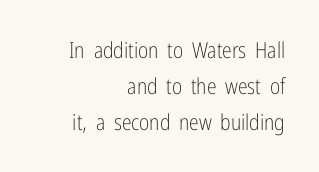
Alignment: flush right. The foot of each line stays bare and open. Is the letter spacing exaggerated? No — it looks like the ordinary default. Every stem runs plumb, perpendicular to the baseline. The letters look calm and open, with moderate or lighter stems.
